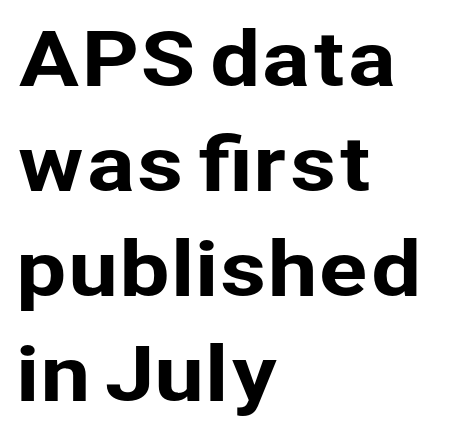
Q: Is the text italic (slanted)? A: No, it is upright.
Q: Is the typeface a serif or a sans-serif typeface? A: Sans-serif.
Q: Is the text underlined? A: No.
Q: How is the paragraph aligned? A: Left-aligned.
Q: Is the spacing between letters normal or unusually wide? A: Normal.
Q: Is the spacing between lines tight, normal or loose? A: Normal.
Q: Width (condensed, normal, or wide)? A: Normal.
Q: Stroke contrast? A: Low.
Q: x-height? A: Medium.
Q: Monospaced? A: No.
